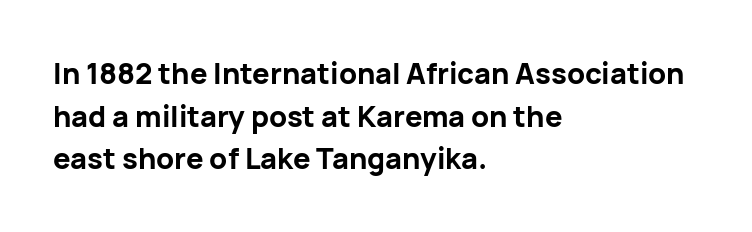
{"serif": "no", "italic": "no", "bold": "yes", "weight": "bold", "width": "normal", "stroke_contrast": "low", "x_height": "medium", "monospaced": "no", "underline": "no", "align": "left", "line_spacing": "normal", "line_spacing_ratio": 1.47, "letter_spacing": "normal", "letter_spacing_em": 0.0, "glyph_px": 29}
